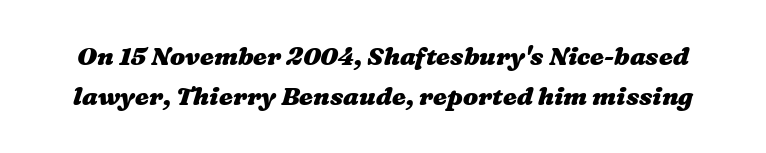
Q: Is the text bold? A: Yes.
Q: Is the text underlined? A: No.
Q: Is the spacing between letters normal or unusually wide? A: Normal.
Q: Is the spacing between lines tight, normal or loose? A: Normal.
